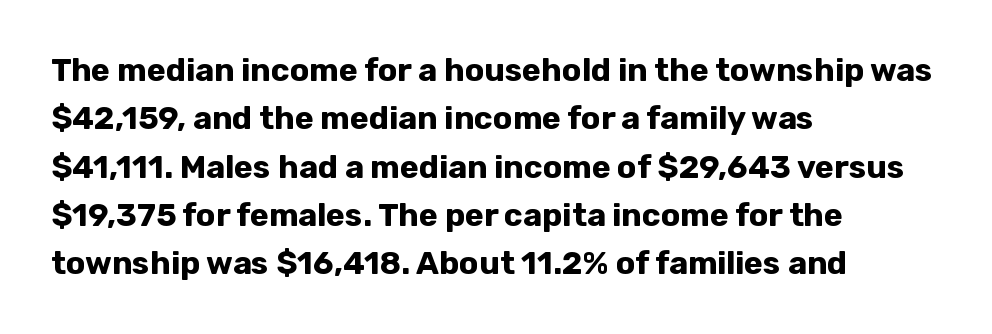
The image shows 32 px bold sans-serif type, upright; set left-aligned, normal line spacing (1.51x), normal letter spacing, not underlined; low stroke contrast and a medium x-height.
